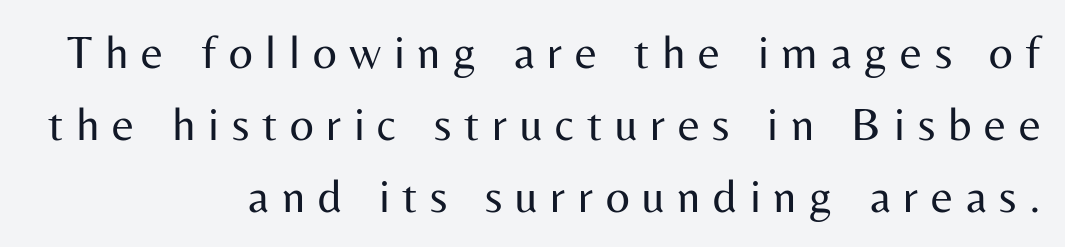
Honestly, the row spacing looks completely unremarkable. Words float on clear page, feet unadorned. Students, note that the glyphs here are deliberately spaced far apart. Serifs: no, the terminals of the letterforms are clean. Here the designer chose a conventional face with non-uniform glyph widths.
